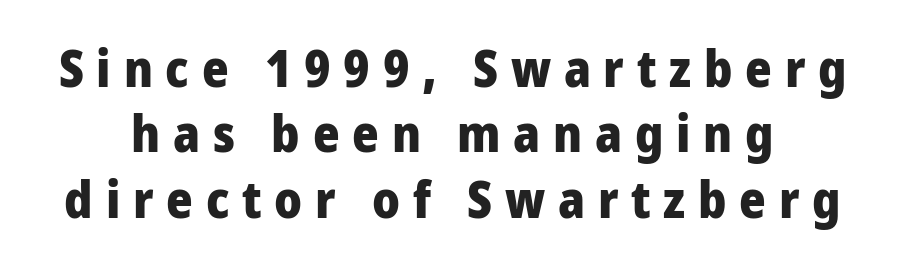
Q: Is the text bold? A: Yes.
Q: Is the text italic (slanted)? A: No, it is upright.
Q: Is the typeface a serif or a sans-serif typeface? A: Sans-serif.
Q: Is the text underlined? A: No.
Q: Is the spacing between letters normal or unusually wide? A: Unusually wide.
Q: Is the spacing between lines tight, normal or loose? A: Normal.
Q: Width (condensed, normal, or wide)? A: Normal.
Q: Stroke contrast? A: Low.
Q: x-height? A: Medium.
Q: Monospaced? A: No.
